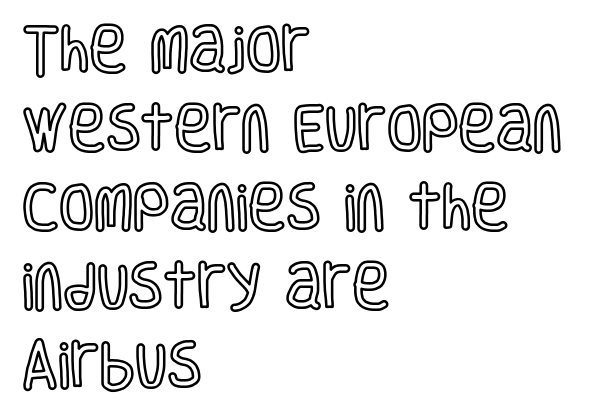
Compared with a centered layout, this one pins lines to the left instead. The space beneath each line is pristine and unruled. Does extra space separate the letters? No, they use regular spacing. Varying glyph widths throughout — classic text-font behaviour. Characters remain perfectly vertical along every line.
